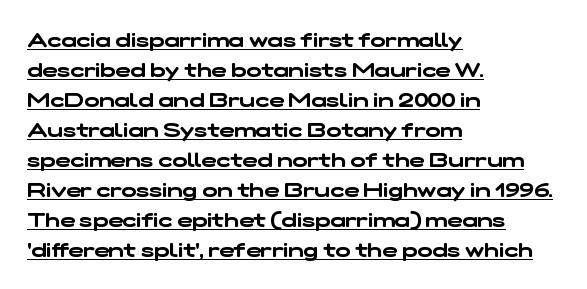
Decoration check: the copy is underlined. Leading matches the norm, producing a regular column. The paragraph shown leans on its left margin. Compared with typical body copy, the letter spacing here is the same.
